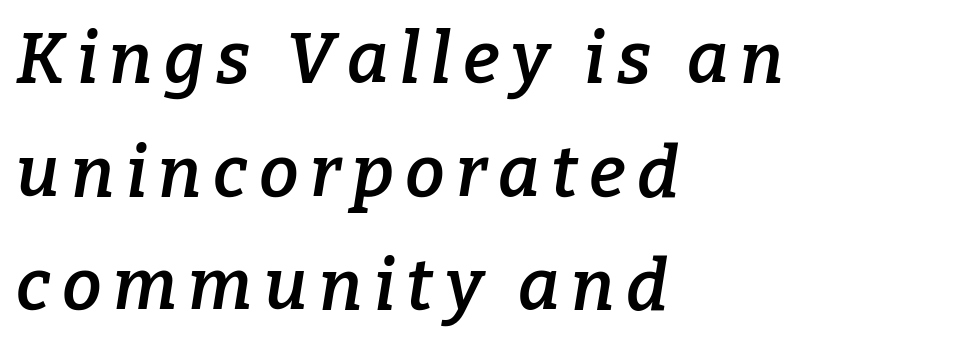
The image shows 71 px semibold serif type, italic (leaning right); set left-aligned, normal line spacing (1.6x), not underlined; low stroke contrast and a medium x-height.
